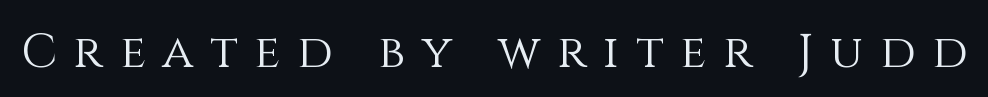
Q: Is the text bold? A: No.
Q: Is the text italic (slanted)? A: No, it is upright.
Q: Is the text underlined? A: No.
Q: Is the spacing between letters normal or unusually wide? A: Unusually wide.
Q: Width (condensed, normal, or wide)? A: Normal.
Q: Stroke contrast? A: Medium.
Q: x-height? A: Large.
Q: Monospaced? A: No.
